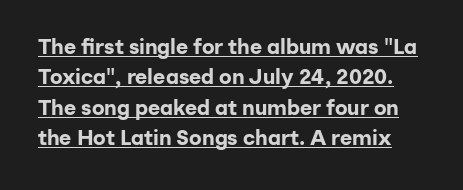
Q: Is the text bold? A: Yes.
Q: Is the text italic (slanted)? A: No, it is upright.
Q: Is the text underlined? A: Yes.
Q: Is the spacing between letters normal or unusually wide? A: Normal.
Q: Is the spacing between lines tight, normal or loose? A: Normal.
